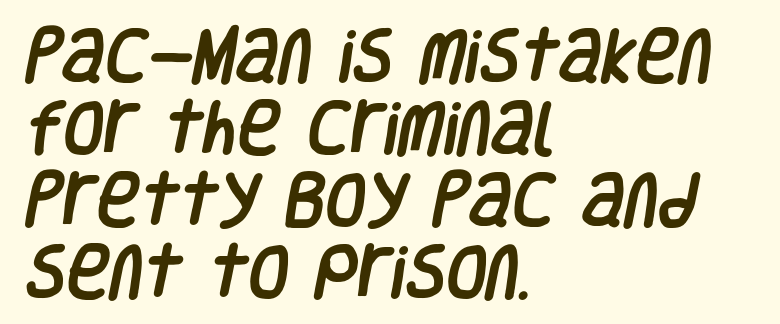
The image shows 59 px condensed sans-serif type; set left-aligned, line spacing 1.22x, normal letter spacing, not underlined; low stroke contrast and a large x-height.
